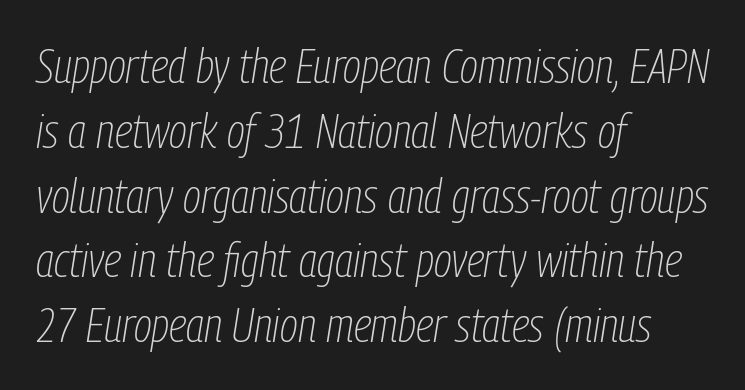
The image shows 48 px thin, condensed type, italic (leaning right); set left-aligned, normal line spacing (1.35x), normal letter spacing, not underlined; low stroke contrast and a medium x-height.
